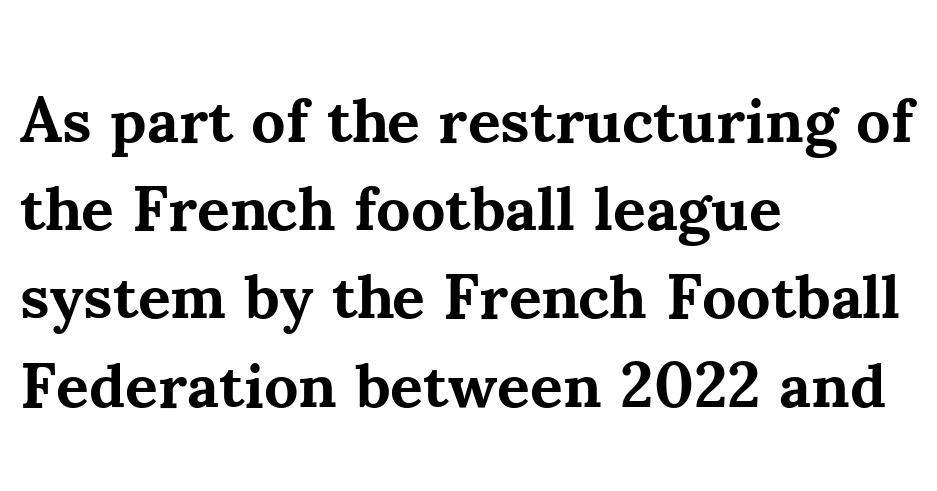
The image shows 63 px bold serif type, upright; set left-aligned, normal line spacing (1.4x), normal letter spacing, not underlined; medium stroke contrast and a small x-height.
